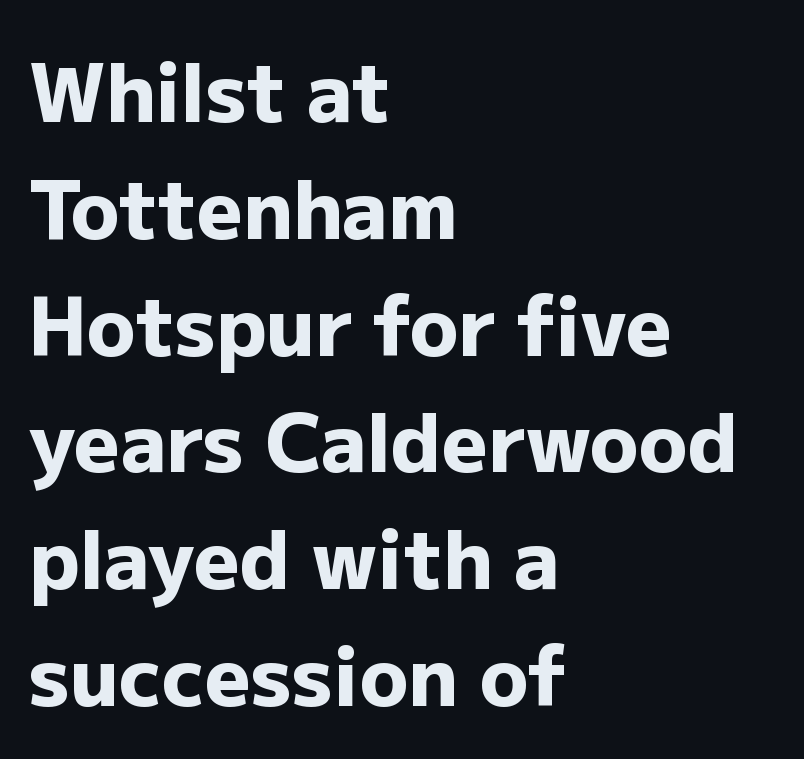
The image shows 80 px heavy sans-serif type, upright; set left-aligned, normal line spacing (1.46x), normal letter spacing, not underlined; low stroke contrast and a medium x-height.
